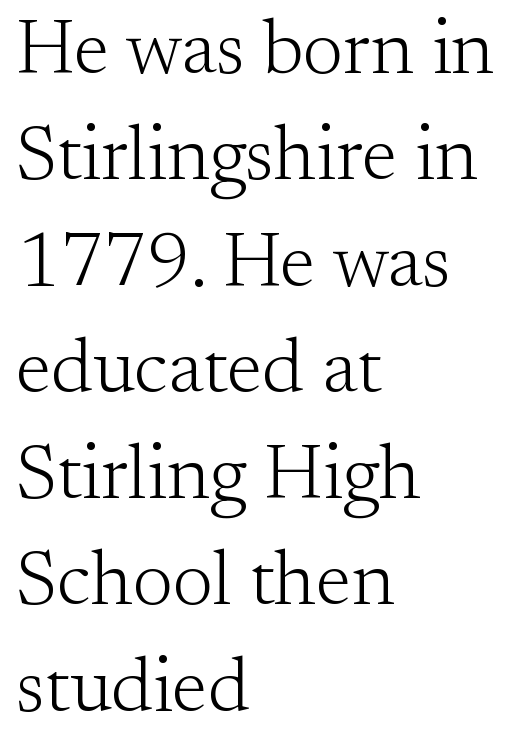
Q: Is the text bold? A: No.
Q: Is the text italic (slanted)? A: No, it is upright.
Q: Is the typeface a serif or a sans-serif typeface? A: Serif.
Q: Is the text underlined? A: No.
Q: How is the paragraph aligned? A: Left-aligned.
Q: Is the spacing between letters normal or unusually wide? A: Normal.
Q: Is the spacing between lines tight, normal or loose? A: Normal.
Q: Width (condensed, normal, or wide)? A: Normal.
Q: Stroke contrast? A: Medium.
Q: x-height? A: Small.
Q: Monospaced? A: No.
